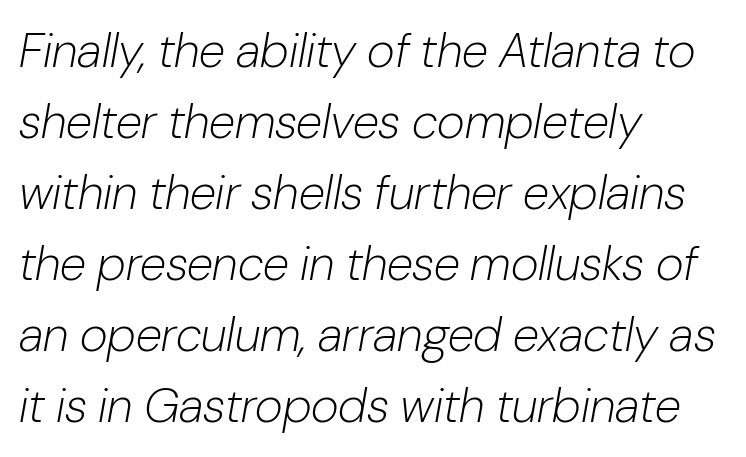
The image shows 48 px light type, italic (leaning right); set left-aligned, normal line spacing (1.48x), normal letter spacing, not underlined; low stroke contrast and a medium x-height.
